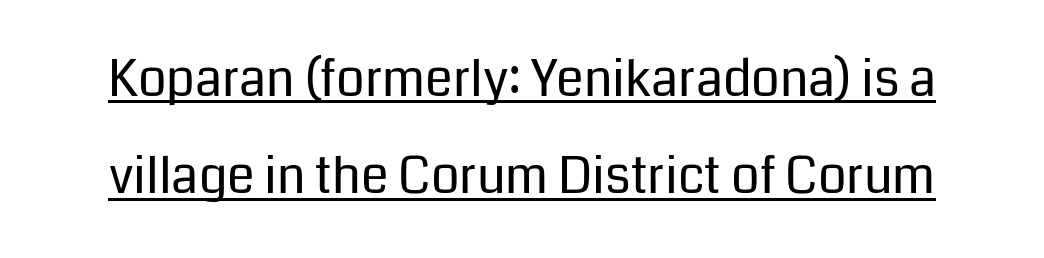
{"serif": "no", "italic": "no", "bold": "no", "weight": "regular", "width": "normal", "stroke_contrast": "low", "x_height": "medium", "monospaced": "no", "underline": "yes", "line_spacing": "loose", "line_spacing_ratio": 1.95, "letter_spacing": "normal", "letter_spacing_em": 0.0, "glyph_px": 50}
